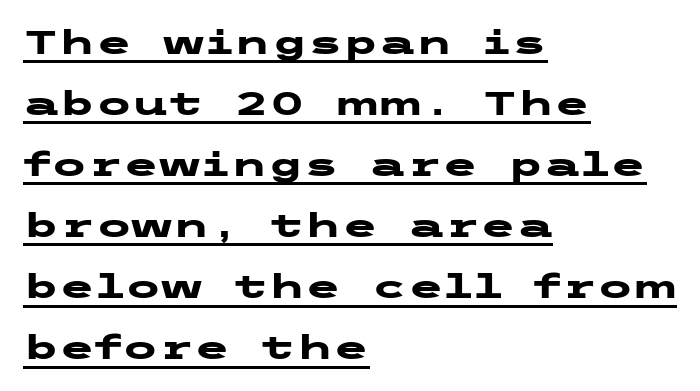
{"serif": "no", "italic": "no", "bold": "yes", "weight": "heavy", "width": "wide", "stroke_contrast": "low", "x_height": "medium", "underline": "yes", "align": "left", "line_spacing_ratio": 1.85, "letter_spacing": "normal", "letter_spacing_em": 0.0, "glyph_px": 33}
